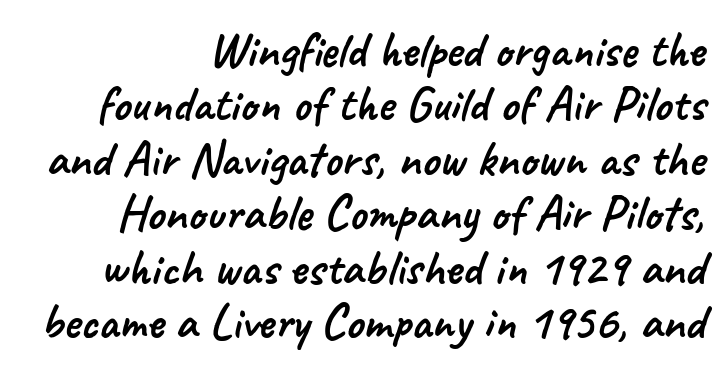
Horizontal bands of white between lines are thin slivers. One-word summary of the alignment: right. Here the glyphs are tracked normally, forming tight word shapes. A typesetter would call this proportional, since set widths differ per character. A typesetter would label this face a sans. Unmarked baselines from the first word to the last.
